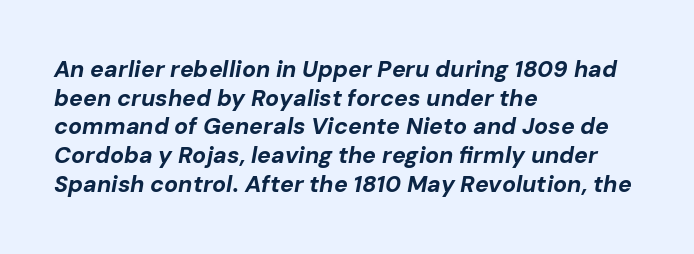
The passage shown is not underscored anywhere. Strokes here are thick enough to call this a true bold. Tracking here is standard; glyphs follow each other at the usual distance. Line starts are locked; line ends wander. This is oblique type, the kind used for emphasis or titles.
